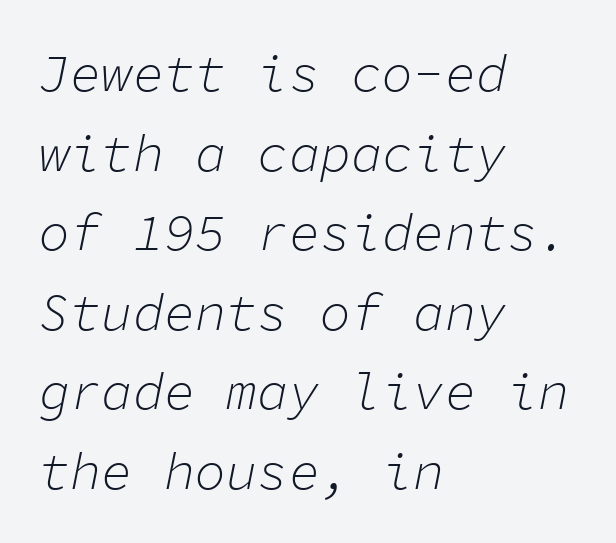
{"italic": "yes", "lean": "right", "slant_degrees": 11, "bold": "no", "weight": "light", "width": "normal", "stroke_contrast": "low", "x_height": "medium", "monospaced": "yes", "underline": "no", "align": "left", "line_spacing": "normal", "line_spacing_ratio": 1.53, "letter_spacing": "normal", "letter_spacing_em": 0.0, "glyph_px": 52}
